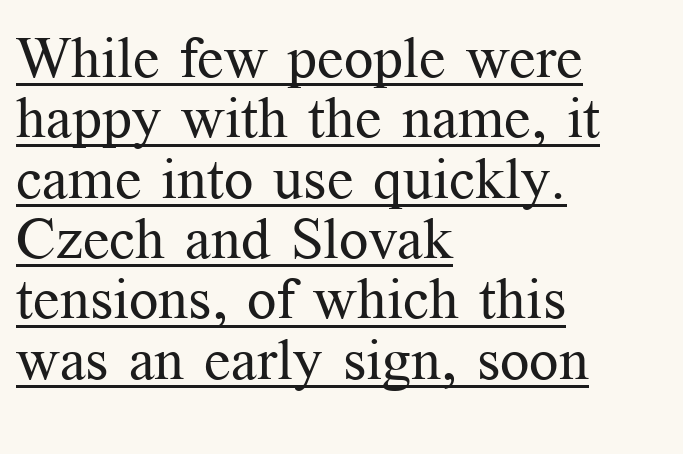
Q: Is the text bold? A: No.
Q: Is the text italic (slanted)? A: No, it is upright.
Q: Is the typeface a serif or a sans-serif typeface? A: Serif.
Q: Is the text underlined? A: Yes.
Q: How is the paragraph aligned? A: Left-aligned.
Q: Is the spacing between letters normal or unusually wide? A: Normal.
Q: Is the spacing between lines tight, normal or loose? A: Tight.
Q: Width (condensed, normal, or wide)? A: Normal.
Q: Stroke contrast? A: Medium.
Q: x-height? A: Medium.
Q: Monospaced? A: No.
